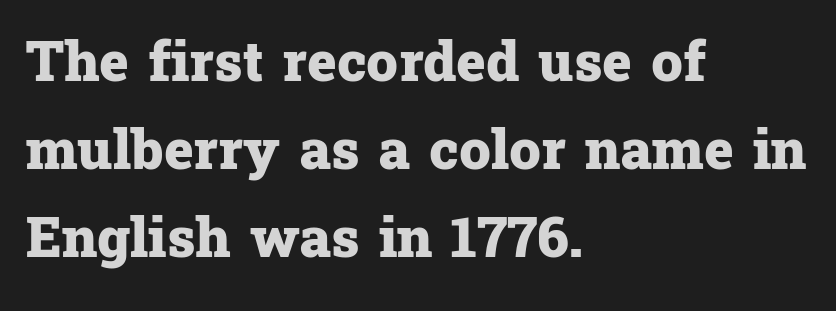
The image shows 56 px heavy serif type, upright; set left-aligned, normal line spacing (1.57x), normal letter spacing, not underlined; low stroke contrast and a medium x-height.
